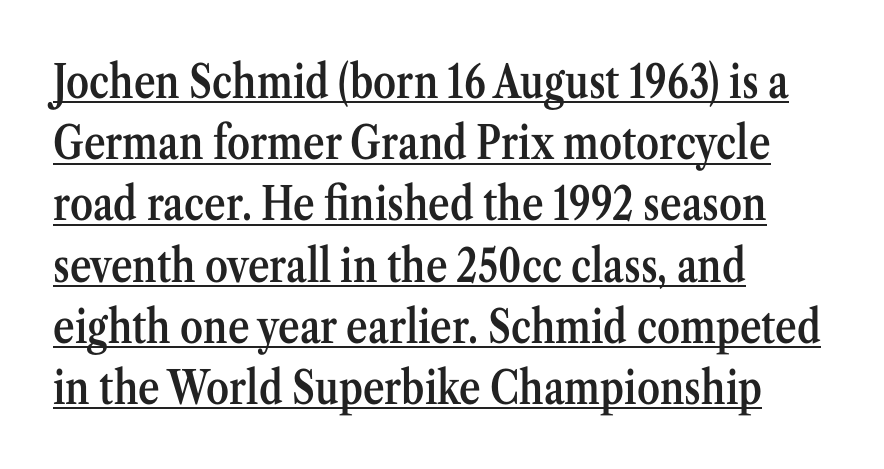
Compared with an ordinary text face, these strokes are moderately heavier — a semibold. In terms of letterform style, serifs are clearly present. Descenders here cross a horizontal rule under the line. Baseline-to-baseline distance is the conventional proportion of letter height. Nope, not italic — everything's standing straight.
